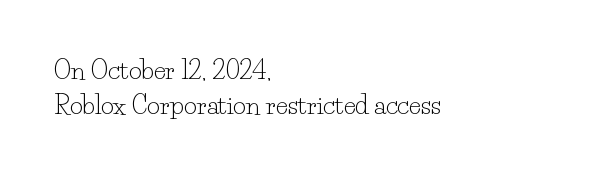
The image shows 25 px text type, upright; set left-aligned, normal line spacing (1.42x), normal letter spacing, not underlined.
